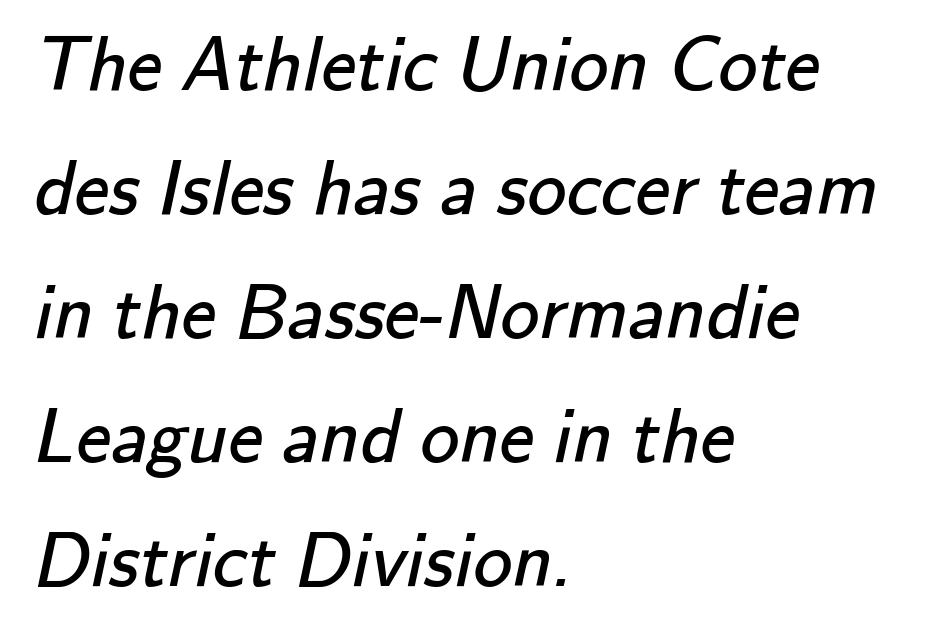
The area under the type is left untouched. The setting favours the left margin, as ordinary paragraphs usually do. Serif or sans? Sans — the stroke terminals are bare. No chunkiness to these letters — they're not bold.
